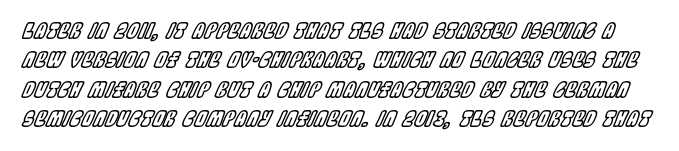
Unmarked baselines from the first word to the last. This sample uses an oblique cut, with every glyph tilted off the vertical. Leading: standard. Nobody touched the tracking dial on this one.
